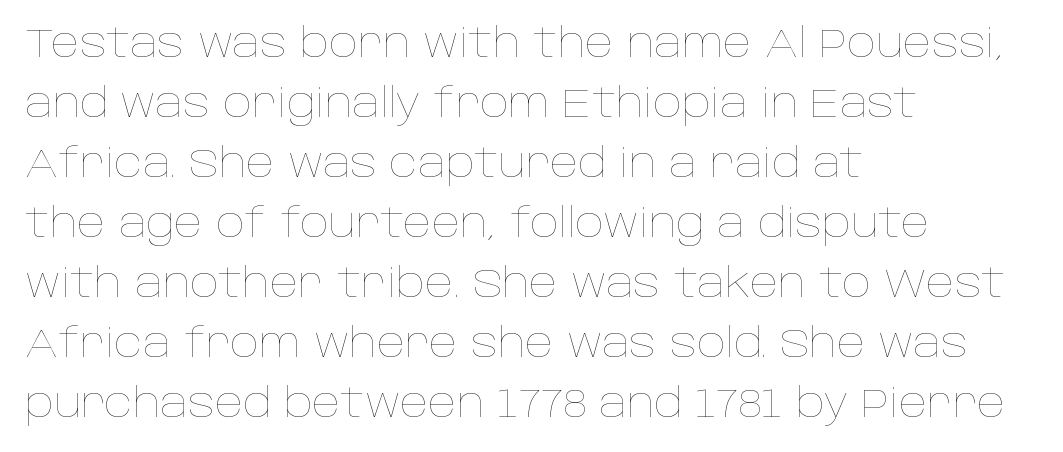
The image shows 40 px thin type, upright; set left-aligned, normal line spacing (1.5x), normal letter spacing, not underlined; low stroke contrast and a large x-height.
